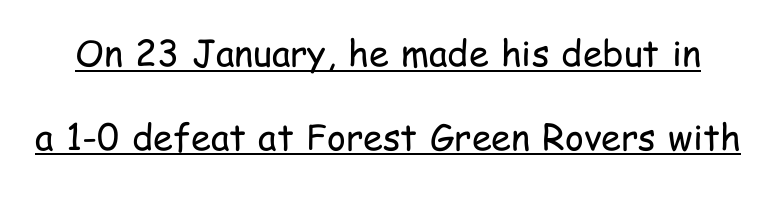
{"serif": "no", "italic": "no", "bold": "no", "weight": "regular", "width": "condensed", "stroke_contrast": "low", "x_height": "medium", "monospaced": "no", "underline": "yes", "line_spacing": "loose", "line_spacing_ratio": 2.32, "letter_spacing": "normal", "letter_spacing_em": 0.0, "glyph_px": 36}
